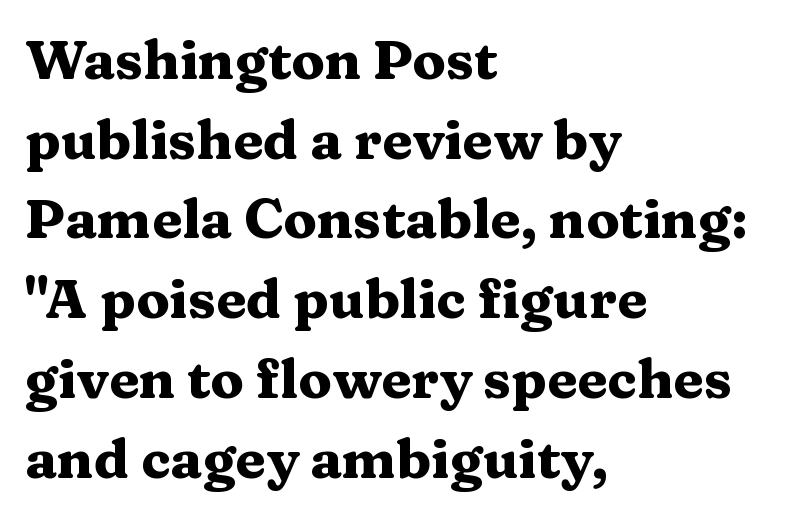
The image shows 55 px heavy, wide serif type, upright; set left-aligned, normal line spacing (1.45x), normal letter spacing, not underlined; medium stroke contrast and a medium x-height.
